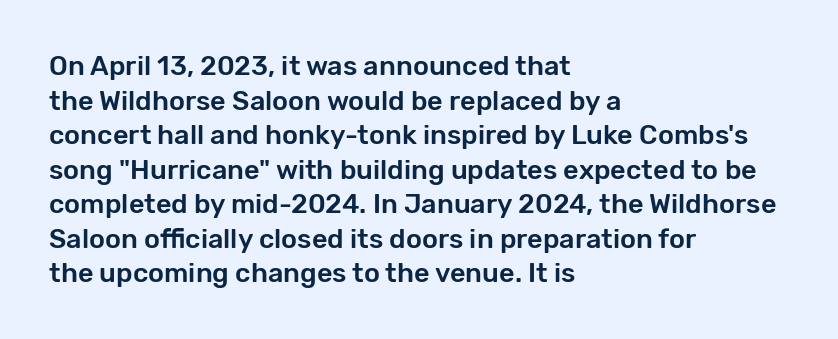
The image shows 27 px text type, upright; set left-aligned, normal line spacing (1.28x), normal letter spacing, not underlined.
